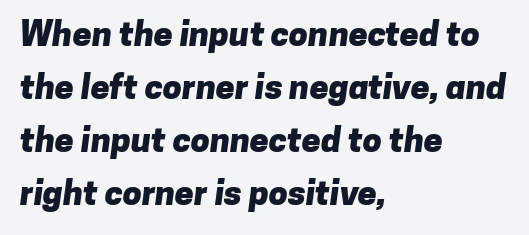
The image shows 34 px heavy sans-serif type; set left-aligned, normal line spacing (1.56x), normal letter spacing, not underlined; low stroke contrast and a medium x-height.
